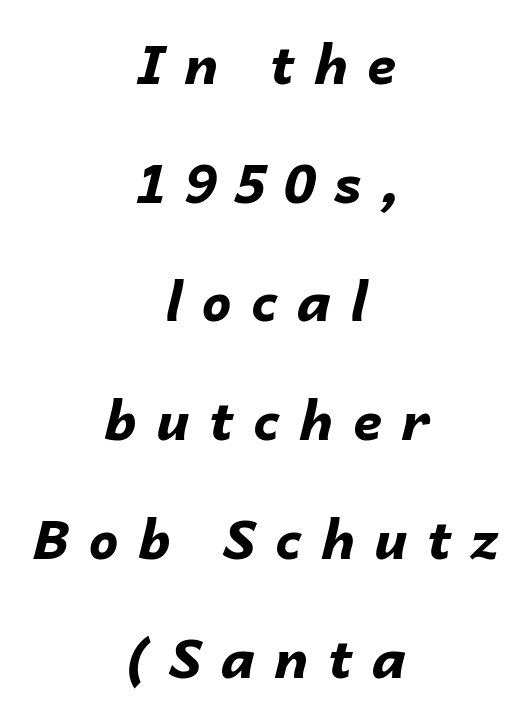
The image shows 53 px bold type, italic (leaning right); set centered, loose line spacing (2.24x), unusually wide letter spacing (+0.36 em), not underlined; low stroke contrast and a medium x-height.
